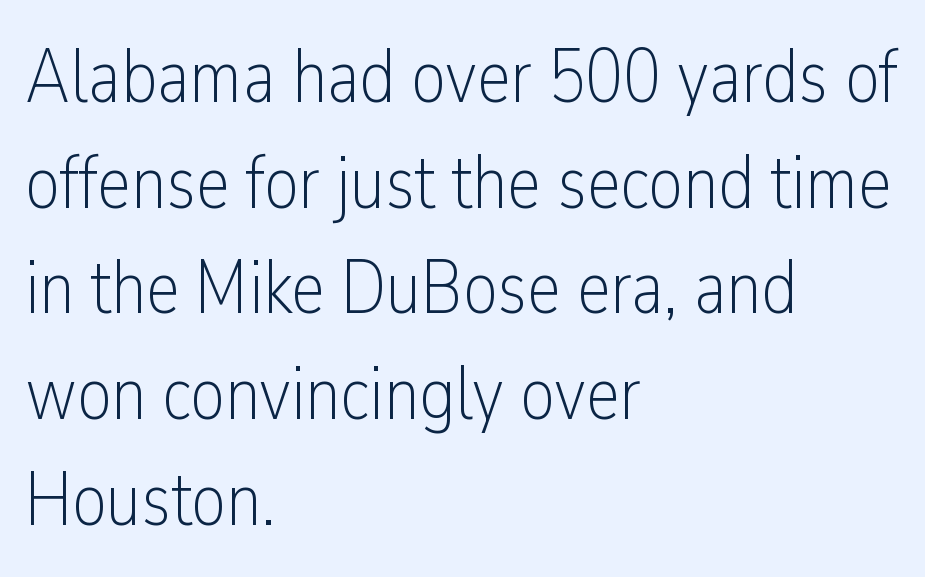
{"serif": "no", "italic": "no", "bold": "no", "weight": "light", "width": "condensed", "stroke_contrast": "low", "x_height": "medium", "monospaced": "no", "underline": "no", "align": "left", "line_spacing": "normal", "line_spacing_ratio": 1.39, "letter_spacing": "normal", "letter_spacing_em": 0.0, "glyph_px": 76}
